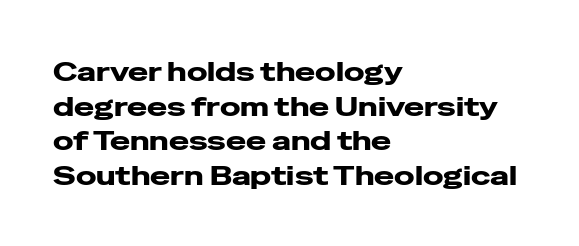
{"italic": "no", "underline": "no", "align": "left", "line_spacing": "normal", "line_spacing_ratio": 1.28, "letter_spacing": "normal", "letter_spacing_em": 0.0, "glyph_px": 27}
